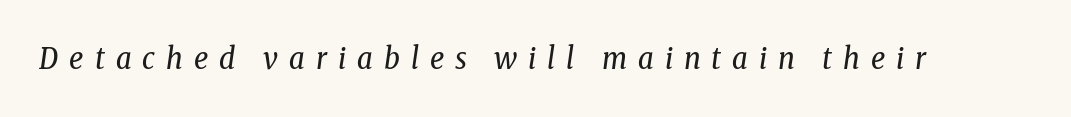
Nobody drew a line under any word here. No letter is thick-stroked: the sample isn't bold. Notice how the stems are inclined rather than vertical — that's the hallmark of italics. The letterforms stand isolated, each surrounded by extra space.
